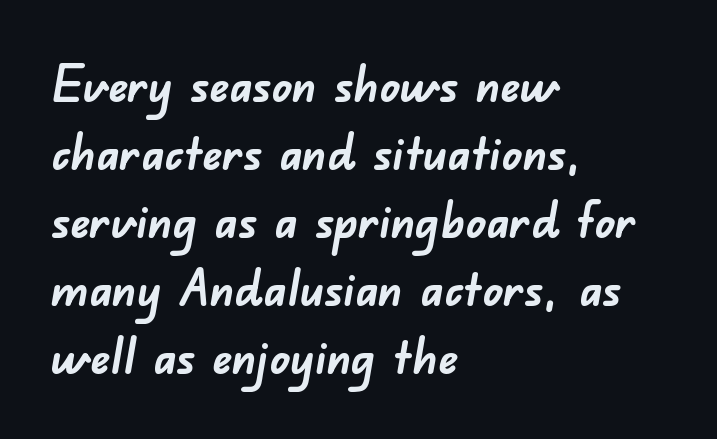
Q: Is the text bold? A: Yes.
Q: Is the typeface a serif or a sans-serif typeface? A: Sans-serif.
Q: Is the text underlined? A: No.
Q: How is the paragraph aligned? A: Left-aligned.
Q: Is the spacing between letters normal or unusually wide? A: Normal.
Q: Is the spacing between lines tight, normal or loose? A: Normal.
Q: Width (condensed, normal, or wide)? A: Normal.
Q: Stroke contrast? A: Low.
Q: x-height? A: Small.
Q: Monospaced? A: No.
